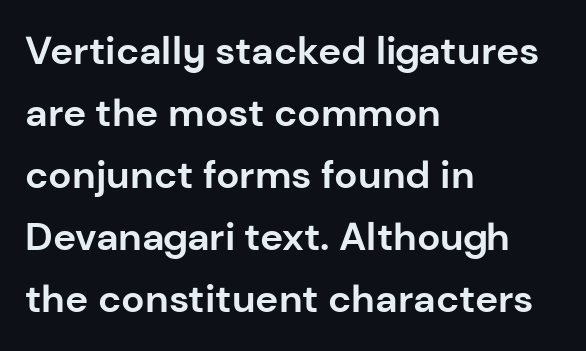
Q: Is the text bold? A: Yes.
Q: Is the text italic (slanted)? A: No, it is upright.
Q: Is the typeface a serif or a sans-serif typeface? A: Sans-serif.
Q: Is the text underlined? A: No.
Q: How is the paragraph aligned? A: Left-aligned.
Q: Is the spacing between letters normal or unusually wide? A: Normal.
Q: Is the spacing between lines tight, normal or loose? A: Normal.
Q: Width (condensed, normal, or wide)? A: Normal.
Q: Stroke contrast? A: Low.
Q: x-height? A: Medium.
Q: Monospaced? A: No.
